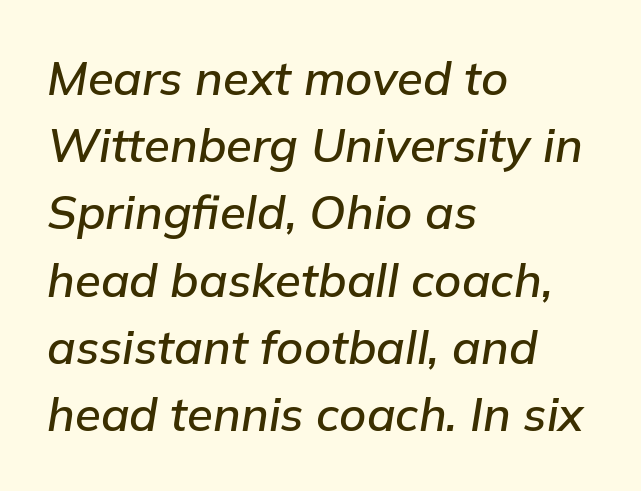
Q: Is the text italic (slanted)? A: Yes, it leans right by about 9 degrees.
Q: Is the text underlined? A: No.
Q: How is the paragraph aligned? A: Left-aligned.
Q: Is the spacing between letters normal or unusually wide? A: Normal.
Q: Is the spacing between lines tight, normal or loose? A: Normal.
Q: Width (condensed, normal, or wide)? A: Normal.
Q: Stroke contrast? A: Low.
Q: x-height? A: Medium.
Q: Monospaced? A: No.
